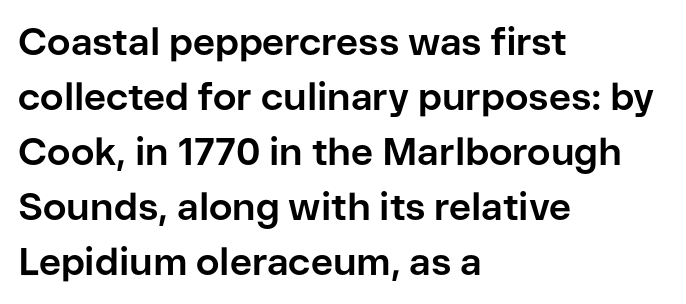
Q: Is the text bold? A: Yes.
Q: Is the text italic (slanted)? A: No, it is upright.
Q: Is the typeface a serif or a sans-serif typeface? A: Sans-serif.
Q: Is the text underlined? A: No.
Q: How is the paragraph aligned? A: Left-aligned.
Q: Is the spacing between letters normal or unusually wide? A: Normal.
Q: Is the spacing between lines tight, normal or loose? A: Normal.
Q: Width (condensed, normal, or wide)? A: Normal.
Q: Stroke contrast? A: Low.
Q: x-height? A: Medium.
Q: Monospaced? A: No.
